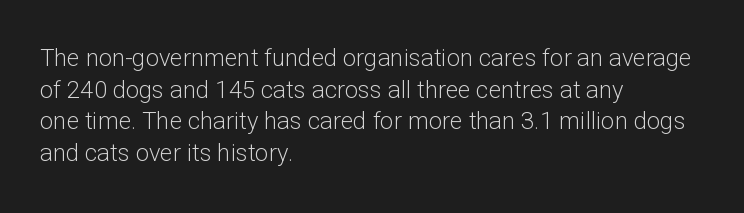
Leftover space on each line is placed entirely after the last word. The typesetting does not lean heavy: it is not bold. Honestly, the letter spacing is just normal — you wouldn't notice it. Underline: absent. If you drew a line through each stem, it would be perfectly vertical.
